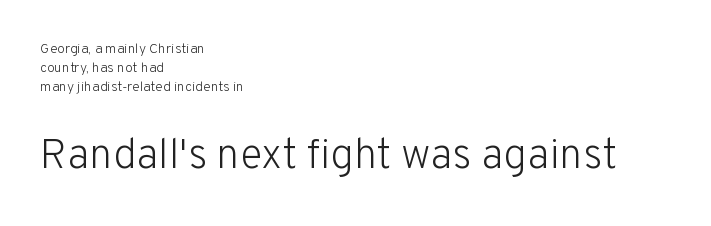
The image shows 42 px light sans-serif type, upright; set left-aligned, normal line spacing (1.35x), normal letter spacing, not underlined; the second (bottom) block is 3.0x larger; low stroke contrast and a medium x-height.
